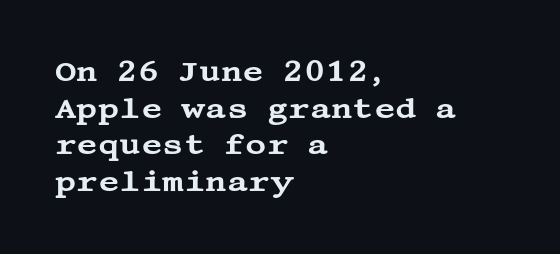
{"serif": "yes", "italic": "no", "width": "wide", "stroke_contrast": "medium", "x_height": "large", "underline": "no", "align": "left", "line_spacing": "normal", "line_spacing_ratio": 1.26, "letter_spacing": "normal", "letter_spacing_em": 0.0, "glyph_px": 29}
